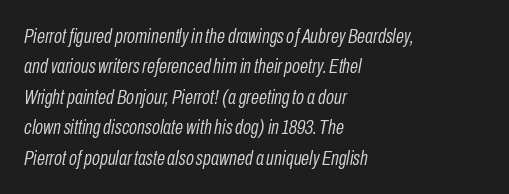
Q: Is the text bold? A: No.
Q: Is the text italic (slanted)? A: Yes, it leans right by about 10 degrees.
Q: Is the text underlined? A: No.
Q: How is the paragraph aligned? A: Left-aligned.
Q: Is the spacing between letters normal or unusually wide? A: Normal.
Q: Is the spacing between lines tight, normal or loose? A: Normal.
